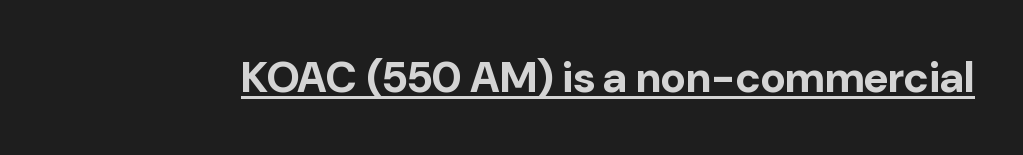
Q: Is the text bold? A: Yes.
Q: Is the text italic (slanted)? A: No, it is upright.
Q: Is the typeface a serif or a sans-serif typeface? A: Sans-serif.
Q: Is the text underlined? A: Yes.
Q: Is the spacing between letters normal or unusually wide? A: Normal.
Q: Width (condensed, normal, or wide)? A: Normal.
Q: Stroke contrast? A: Low.
Q: x-height? A: Medium.
Q: Monospaced? A: No.
